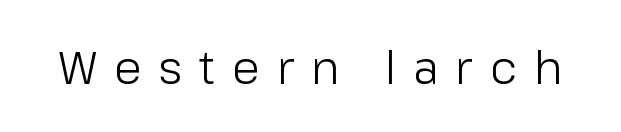
{"serif": "no", "italic": "no", "bold": "no", "weight": "light", "width": "normal", "stroke_contrast": "low", "x_height": "medium", "monospaced": "no", "underline": "no", "letter_spacing": "wide", "letter_spacing_em": 0.38, "glyph_px": 45}
